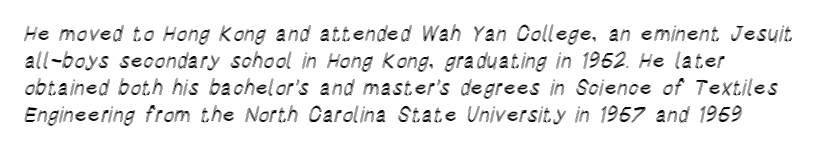
{"underline": "no", "align": "left", "line_spacing": "normal", "line_spacing_ratio": 1.29, "letter_spacing": "normal", "letter_spacing_em": 0.0, "glyph_px": 21}
